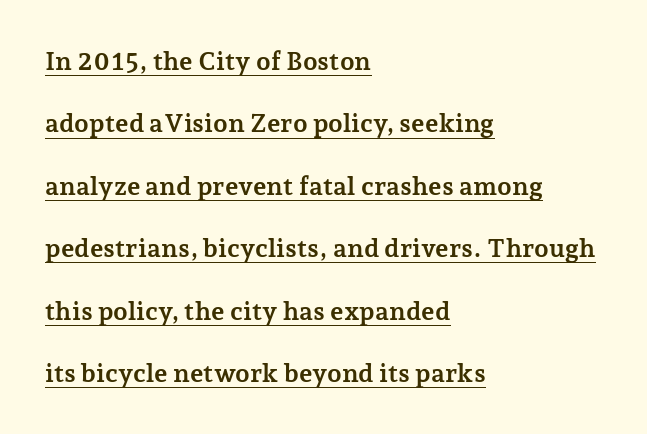
What weight is shown? A full bold with thick strokes. The letters sit at their default tracking, neither squeezed nor spread. A continuous stroke trails under the words, as in a hyperlink. The passage is arranged the way most books set body copy — flush left.
